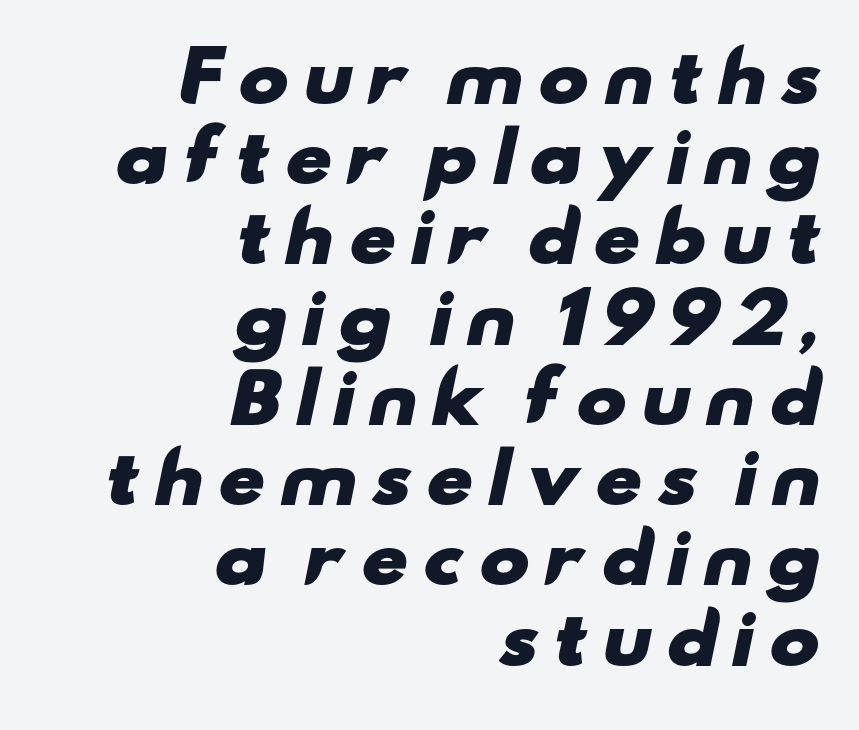
The image shows 68 px heavy, wide sans-serif type; set right-aligned, line spacing 1.18x, not underlined; low stroke contrast and a small x-height.
